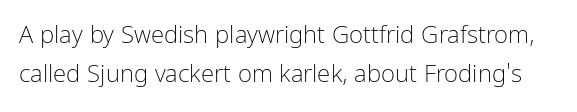
The image shows 24 px text type, upright; set normal line spacing (1.64x), normal letter spacing, not underlined.
